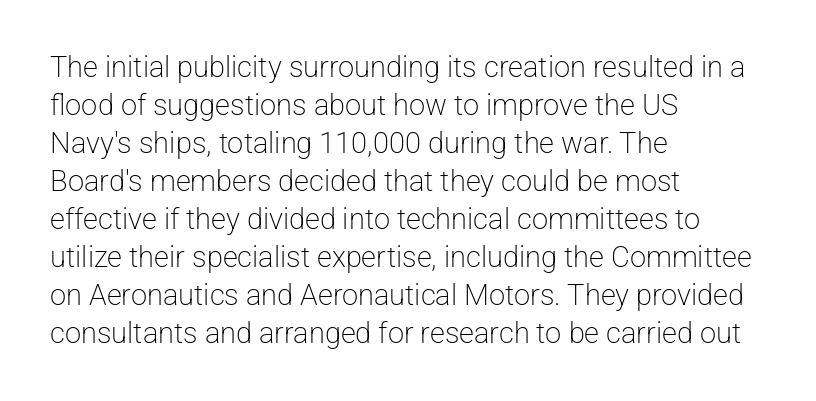
The image shows 29 px light sans-serif type, upright; set left-aligned, normal line spacing (1.31x), normal letter spacing, not underlined; low stroke contrast and a medium x-height.
